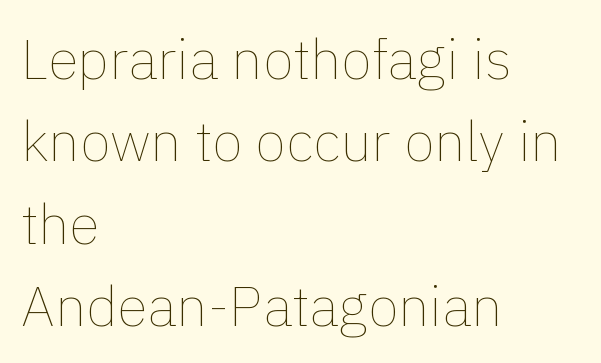
{"italic": "no", "bold": "no", "weight": "thin", "width": "normal", "x_height": "medium", "monospaced": "no", "underline": "no", "align": "left", "line_spacing": "normal", "line_spacing_ratio": 1.47, "letter_spacing": "normal", "letter_spacing_em": 0.0, "glyph_px": 56}
